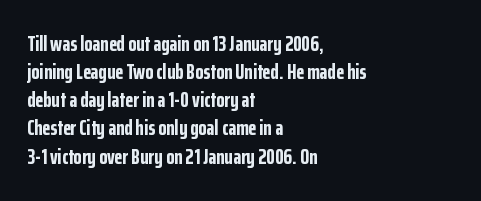
{"italic": "no", "bold": "yes", "underline": "no", "align": "left", "line_spacing": "normal", "line_spacing_ratio": 1.34, "letter_spacing": "normal", "letter_spacing_em": 0.0, "glyph_px": 21}
